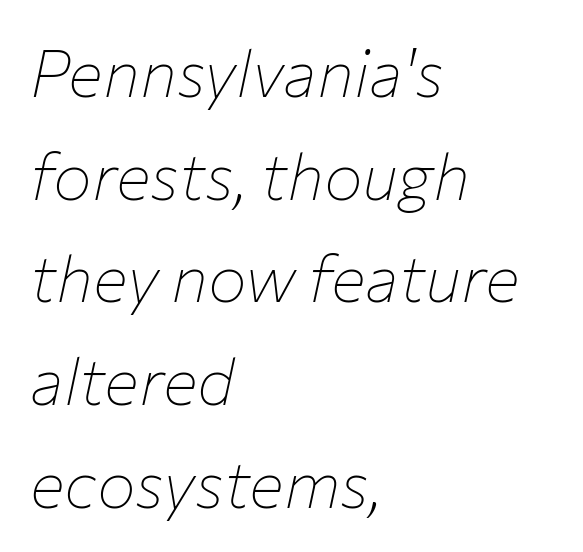
The image shows 65 px thin type, italic (leaning right); set left-aligned, normal line spacing (1.58x), normal letter spacing, not underlined; low stroke contrast and a medium x-height.
